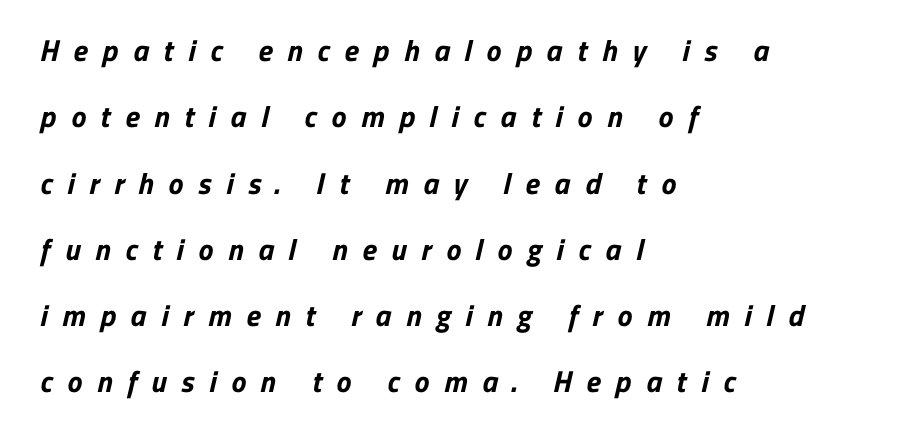
The image shows 30 px bold sans-serif type; set left-aligned, loose line spacing (2.21x), unusually wide letter spacing (+0.49 em), not underlined; low stroke contrast and a medium x-height.
